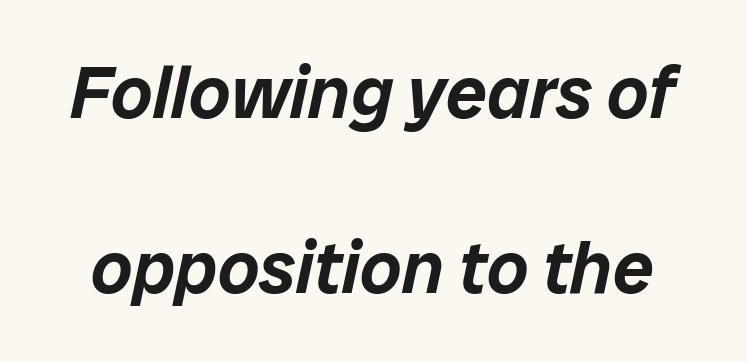
The glyphs are unaccompanied by any horizontal stroke below them. Baseline-to-baseline distance is far greater than the letter height. If you drew a line through each stem, it would be angled. The tracking reads as untouched default to a designer's eye. Looks like regular typesetting: each glyph gets only the width it needs.
